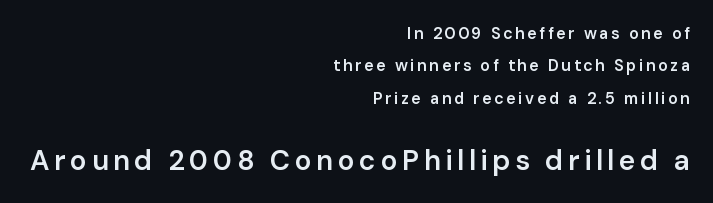
The image shows 28 px semibold sans-serif type, upright; set right-aligned, loose line spacing (2.02x), not underlined; the second (bottom) block is 1.75x larger; low stroke contrast and a medium x-height.
